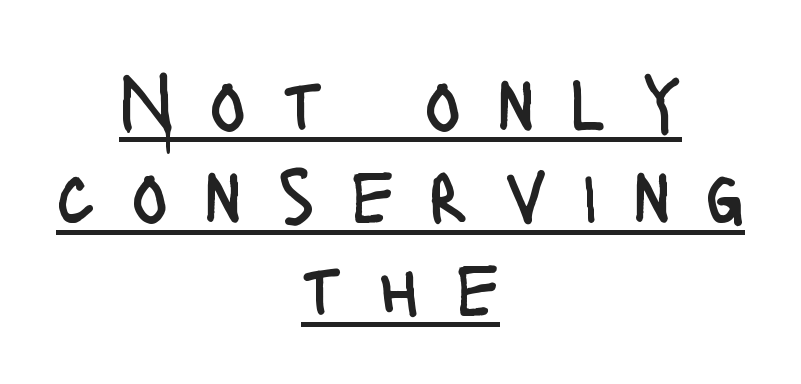
Varying glyph widths throughout — classic text-font behaviour. The passage shown has open, widely tracked lettering throughout. The text block is weighted toward neither margin, spreading evenly from the middle. When letters stand straight like this, we call the style roman or upright. Nope, no serifs anywhere on these letters.
